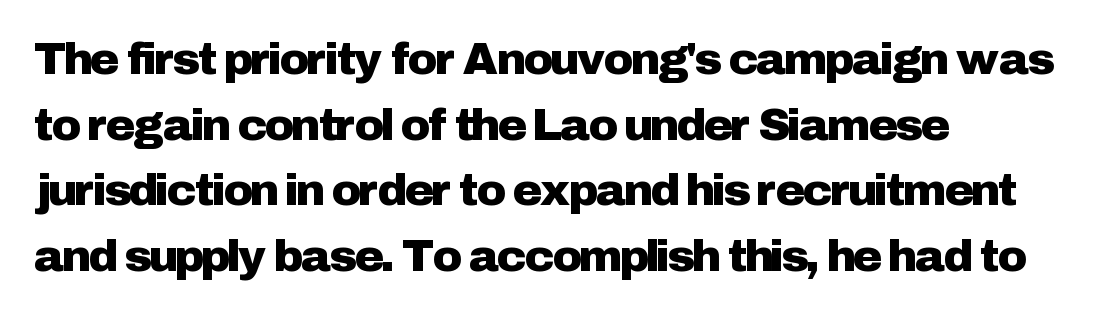
The image shows 45 px sans-serif type, upright; set left-aligned, normal line spacing (1.46x), normal letter spacing, not underlined; low stroke contrast and a medium x-height.
